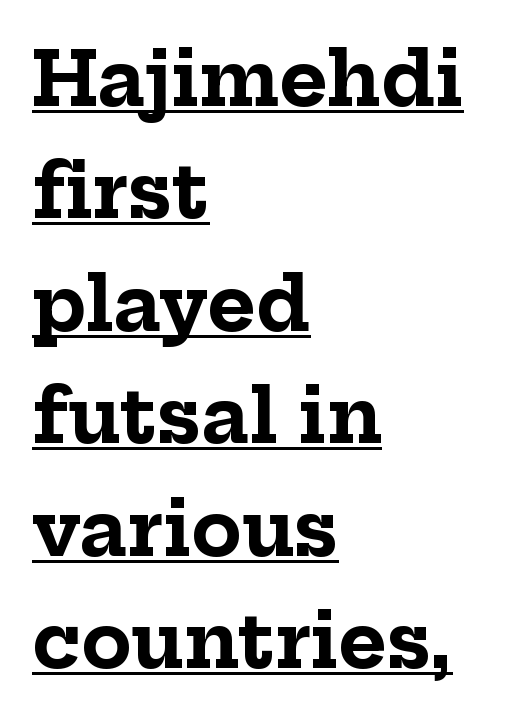
The image shows 74 px bold serif type, upright; set left-aligned, normal line spacing (1.52x), normal letter spacing, underlined; low stroke contrast and a medium x-height.
